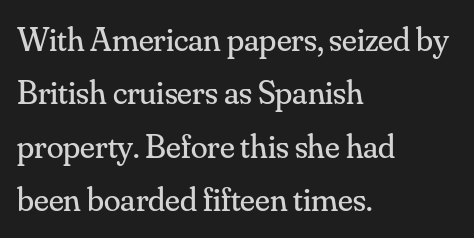
Leading matches the norm, producing a regular column. Beneath every word, the page is bare. Horizontally, the lines are justified to the leading edge only. The passage shown is typed in a proportional face where columns would drift. On a weight scale, this lands at 450 or below.
